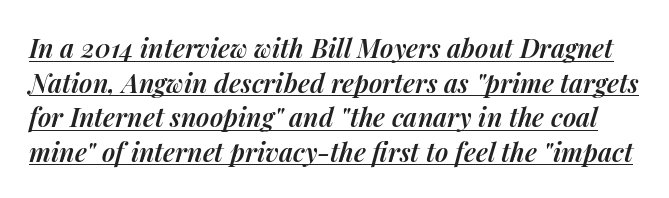
Q: Is the text bold? A: Semi-bold.
Q: Is the text italic (slanted)? A: Yes, it leans right by about 14 degrees.
Q: Is the text underlined? A: Yes.
Q: Is the spacing between letters normal or unusually wide? A: Normal.
Q: Is the spacing between lines tight, normal or loose? A: Normal.
